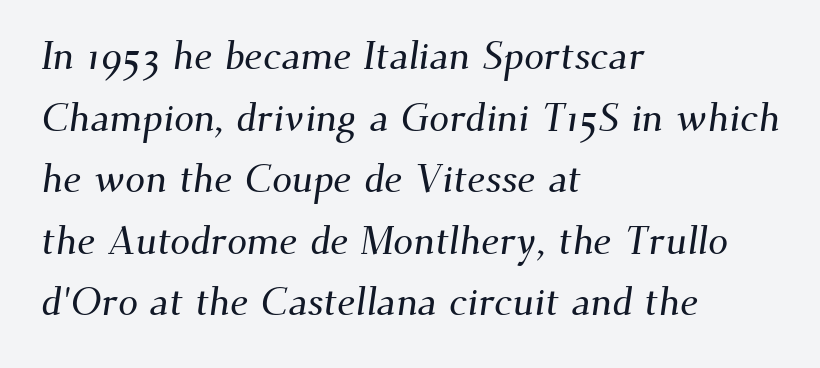
Q: Is the typeface a serif or a sans-serif typeface? A: Serif.
Q: Is the text underlined? A: No.
Q: How is the paragraph aligned? A: Left-aligned.
Q: Is the spacing between letters normal or unusually wide? A: Normal.
Q: Is the spacing between lines tight, normal or loose? A: Normal.
Q: Width (condensed, normal, or wide)? A: Normal.
Q: Stroke contrast? A: Medium.
Q: x-height? A: Small.
Q: Monospaced? A: No.
